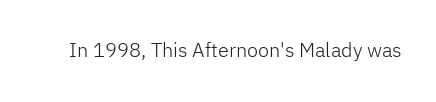
The image shows 20 px text type, upright; set normal letter spacing, not underlined.
